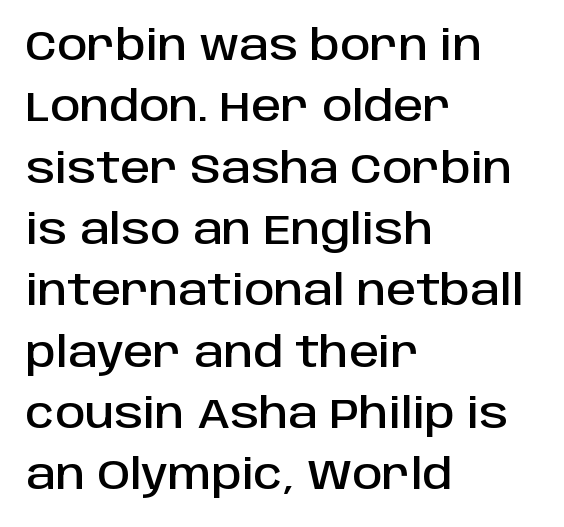
In terms of letterspacing, this is plain default setting. The face used here is a sans, in the tradition of grotesques and geometrics. Check the space under the baseline: it is left empty. Visually the block forms a straight wall on the left and a jagged coastline on the right.
